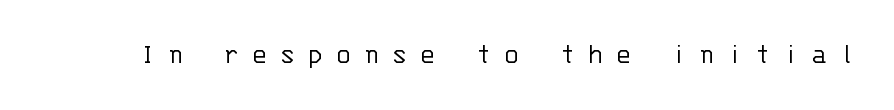
The image shows 30 px light sans-serif type, upright, monospaced; set unusually wide letter spacing (+0.44 em), not underlined; low stroke contrast and a large x-height.
